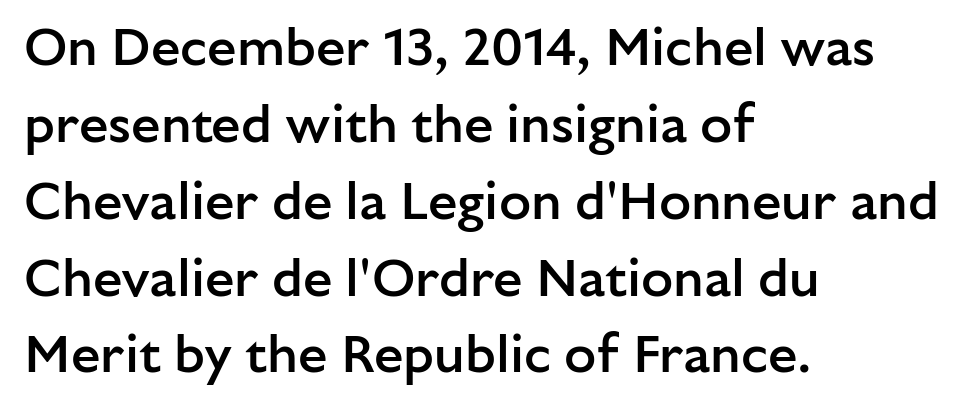
{"serif": "no", "italic": "no", "bold": "semi", "weight": "semibold", "width": "normal", "stroke_contrast": "low", "x_height": "medium", "monospaced": "no", "underline": "no", "align": "left", "line_spacing": "normal", "line_spacing_ratio": 1.45, "letter_spacing": "normal", "letter_spacing_em": 0.0, "glyph_px": 53}
